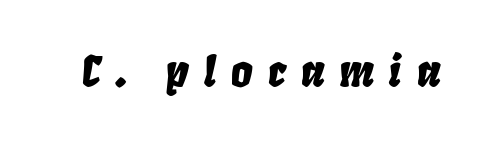
The image shows 43 px condensed type, italic (leaning right); set unusually wide letter spacing (+0.34 em), not underlined; low stroke contrast and a large x-height.
